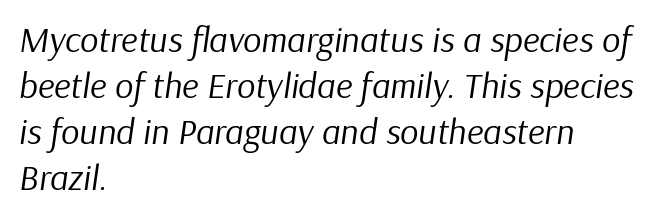
This is oblique type, the kind used for emphasis or titles. Looks like regular typesetting: each glyph gets only the width it needs. The passage shown has conventional tracking throughout. Vertical stems look standard width or narrower in stroke. Check under the words: just untouched page.
